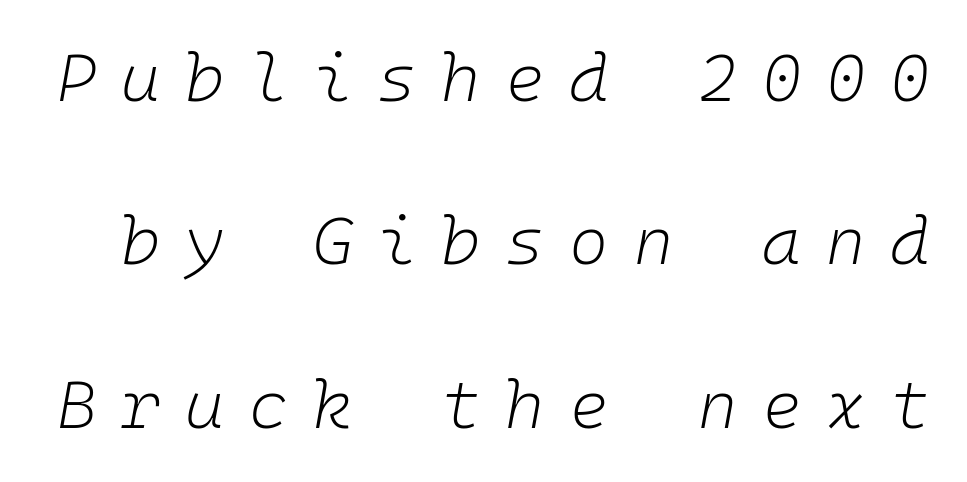
Q: Is the text bold? A: No.
Q: Is the text italic (slanted)? A: Yes, it leans right by about 10 degrees.
Q: Is the text underlined? A: No.
Q: Is the spacing between letters normal or unusually wide? A: Unusually wide.
Q: Is the spacing between lines tight, normal or loose? A: Loose.
Q: Width (condensed, normal, or wide)? A: Normal.
Q: Stroke contrast? A: Low.
Q: x-height? A: Medium.
Q: Monospaced? A: Yes.
